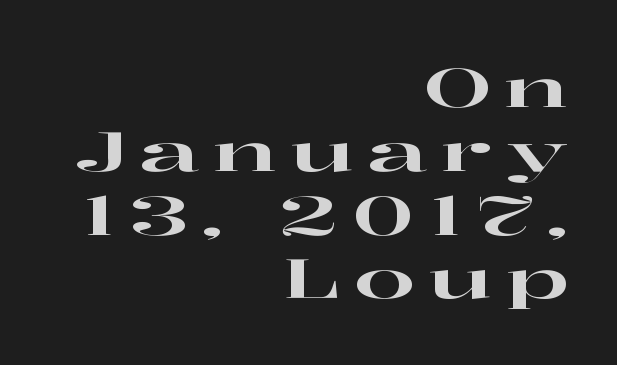
{"serif": "yes", "italic": "no", "width": "wide", "stroke_contrast": "high", "x_height": "medium", "monospaced": "no", "underline": "no", "align": "right", "line_spacing_ratio": 1.16, "letter_spacing": "wide", "letter_spacing_em": 0.24, "glyph_px": 55}
